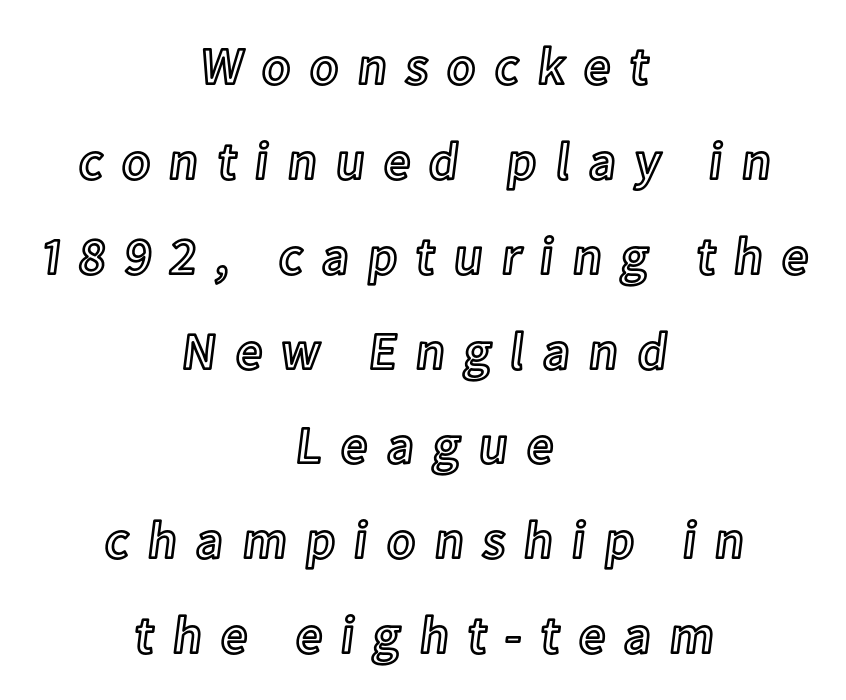
Q: Is the text italic (slanted)? A: Yes.
Q: Is the text underlined? A: No.
Q: How is the paragraph aligned? A: Centered.
Q: Is the spacing between letters normal or unusually wide? A: Unusually wide.
Q: Width (condensed, normal, or wide)? A: Normal.
Q: x-height? A: Medium.
Q: Monospaced? A: No.
